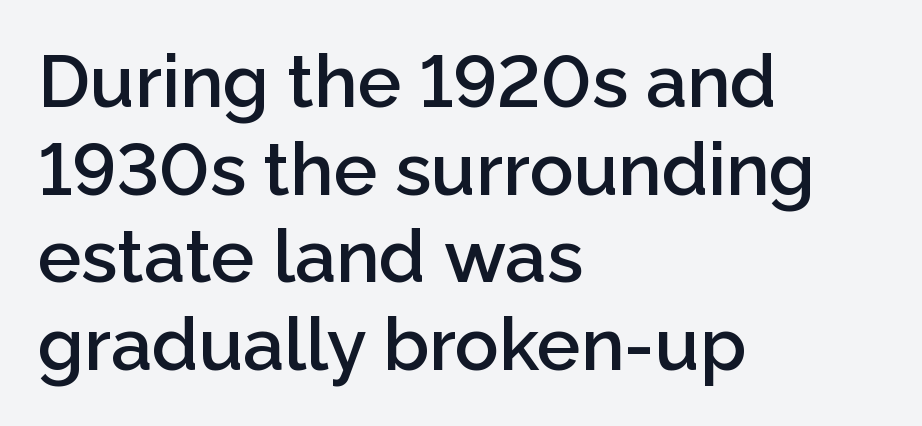
{"serif": "no", "italic": "no", "bold": "semi", "weight": "semibold", "width": "normal", "stroke_contrast": "low", "x_height": "medium", "monospaced": "no", "underline": "no", "align": "left", "line_spacing_ratio": 1.2, "letter_spacing": "normal", "letter_spacing_em": 0.0, "glyph_px": 73}
